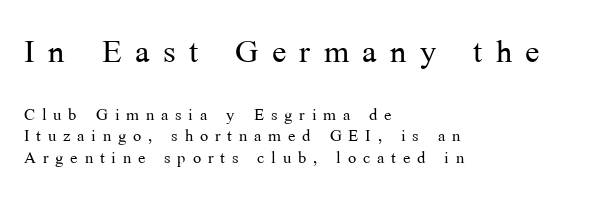
Q: Is the text bold? A: No.
Q: Is the text italic (slanted)? A: No, it is upright.
Q: Is the typeface a serif or a sans-serif typeface? A: Serif.
Q: Is the text underlined? A: No.
Q: How is the paragraph aligned? A: Left-aligned.
Q: Is the spacing between letters normal or unusually wide? A: Unusually wide.
Q: Is the spacing between lines tight, normal or loose? A: Tight.
Q: Which block of text is set in a larger size, the first (top) or the second (bottom)? A: The first (top) one.
Q: Width (condensed, normal, or wide)? A: Normal.
Q: Stroke contrast? A: Medium.
Q: x-height? A: Medium.
Q: Monospaced? A: No.
